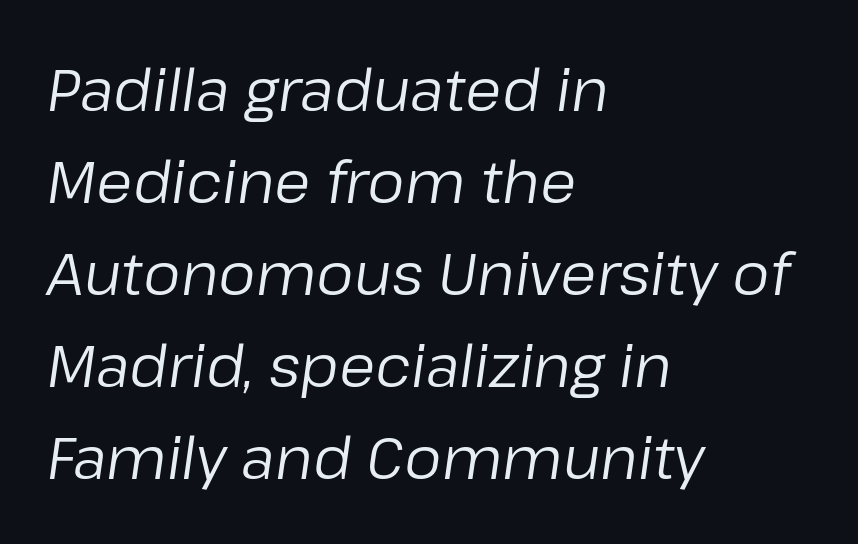
The image shows 59 px regular-weight type, italic (leaning right); set left-aligned, normal line spacing (1.56x), normal letter spacing, not underlined; low stroke contrast and a medium x-height.
